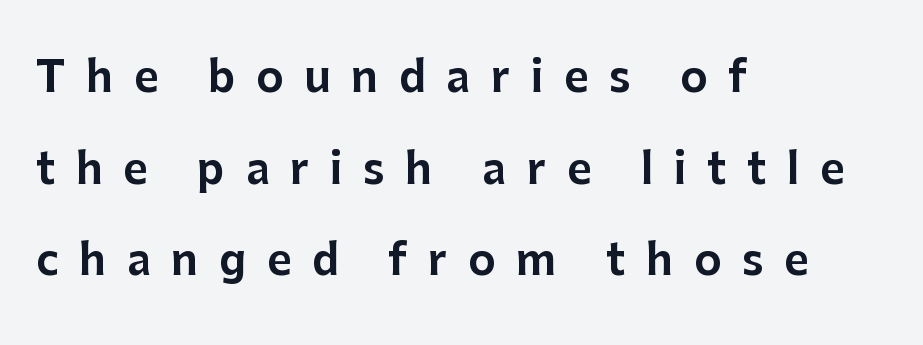
Italic? Not at all — the glyphs are vertical. Does the leading feel generous? Absolutely, it's lavish. Here the designer chose a conventional face with non-uniform glyph widths. Rule under the text: the space is simply empty. The face used here is rendered with a markedly widened letterfit. Note: no serifs on the glyphs.
